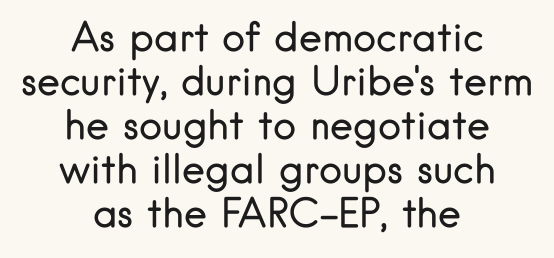
{"serif": "no", "italic": "no", "bold": "no", "weight": "regular", "width": "normal", "stroke_contrast": "low", "x_height": "small", "monospaced": "no", "underline": "no", "align": "center", "line_spacing": "tight", "line_spacing_ratio": 1.13, "letter_spacing": "normal", "letter_spacing_em": 0.0, "glyph_px": 39}
